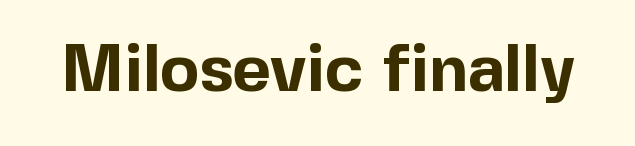
The image shows 66 px bold sans-serif type, upright; set normal letter spacing, not underlined; a medium x-height.
